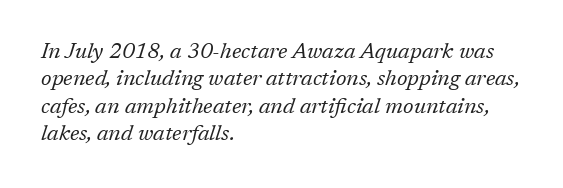
The image shows 22 px text type, italic (leaning right); set left-aligned, normal line spacing (1.25x), normal letter spacing, not underlined.
